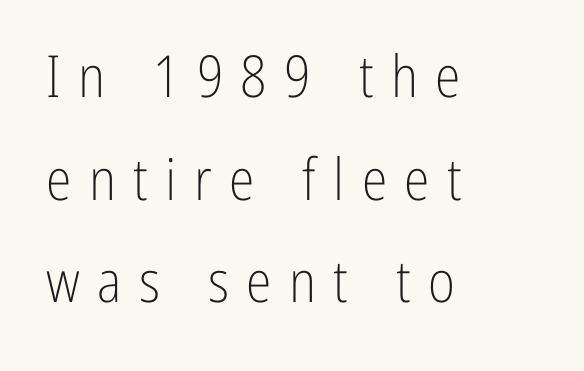
{"serif": "no", "italic": "no", "bold": "no", "weight": "light", "width": "condensed", "stroke_contrast": "low", "x_height": "medium", "monospaced": "no", "underline": "no", "align": "left", "line_spacing_ratio": 1.77, "letter_spacing": "wide", "letter_spacing_em": 0.3, "glyph_px": 58}
